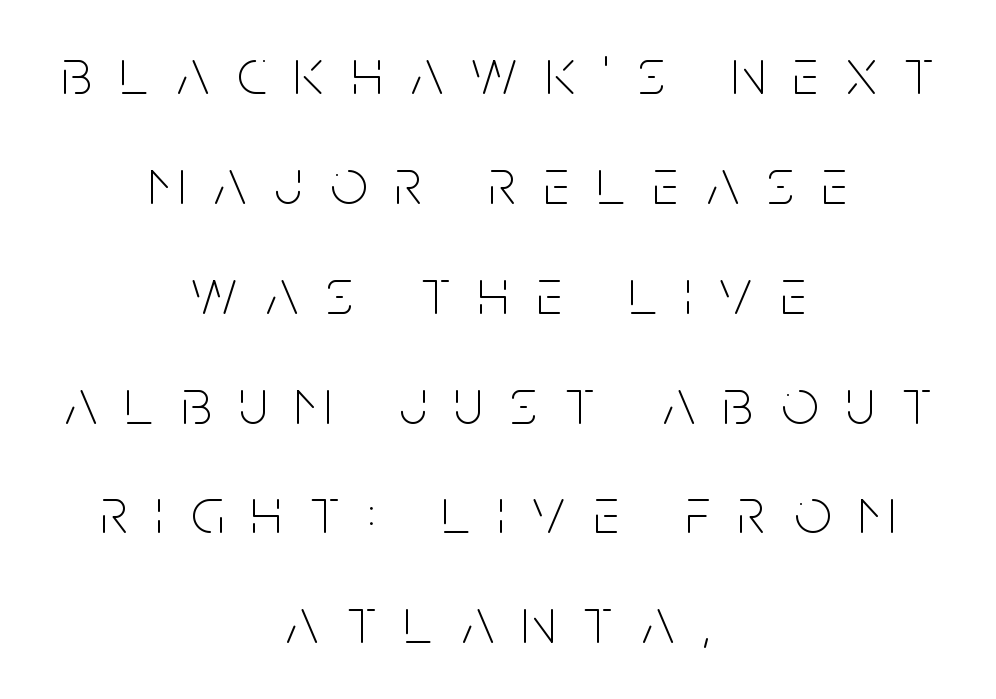
The image shows 65 px thin, condensed sans-serif type, upright; set centered, normal line spacing (1.69x), unusually wide letter spacing (+0.43 em), not underlined; low stroke contrast and a large x-height.
